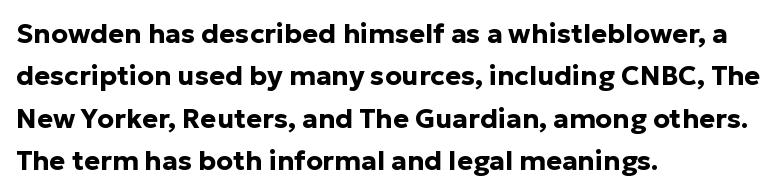
The image shows 27 px bold type, upright; set left-aligned, normal line spacing (1.57x), normal letter spacing, not underlined.
